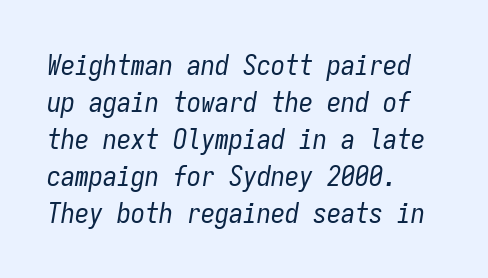
The zone under the glyphs is completely vacant. These lines are rendered in a fixed-pitch font. How are the letters spaced? Ordinarily, with no added tracking. Caption: multi-line text, flush left, ragged right. Horizontal bands of white between lines are of average thickness. The typeface has the unassuming heft of standard copy or less.
